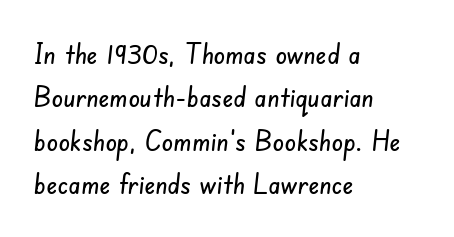
Q: Is the typeface a serif or a sans-serif typeface? A: Sans-serif.
Q: Is the text underlined? A: No.
Q: How is the paragraph aligned? A: Left-aligned.
Q: Is the spacing between letters normal or unusually wide? A: Normal.
Q: Is the spacing between lines tight, normal or loose? A: Normal.
Q: Width (condensed, normal, or wide)? A: Condensed.
Q: Stroke contrast? A: Low.
Q: x-height? A: Small.
Q: Monospaced? A: No.
